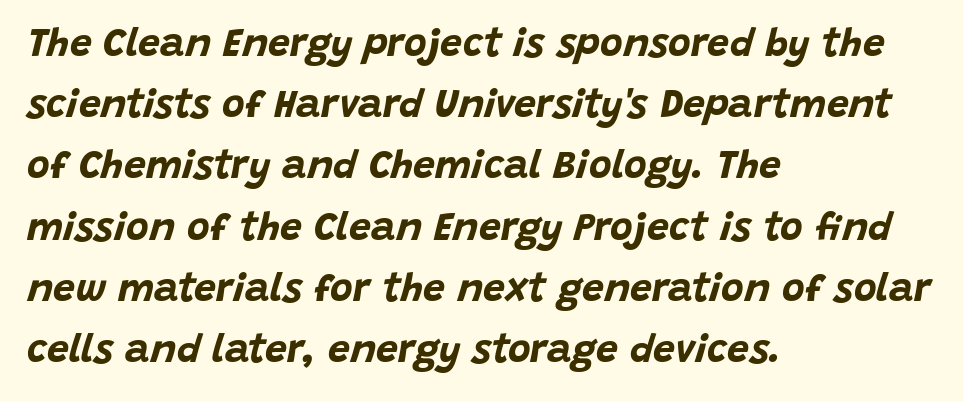
This sample keeps an unexceptional amount of space between lines. The rendering uses natural spacing where letterforms have individual widths. The rendering anchors every line to the left-hand side. Italic? Definitely — the glyphs are oblique.
